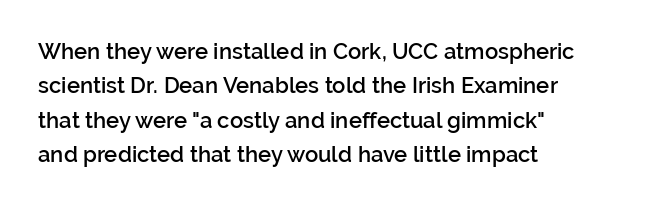
{"italic": "no", "bold": "semi", "underline": "no", "align": "left", "line_spacing": "normal", "line_spacing_ratio": 1.56, "letter_spacing": "normal", "letter_spacing_em": 0.0, "glyph_px": 22}
